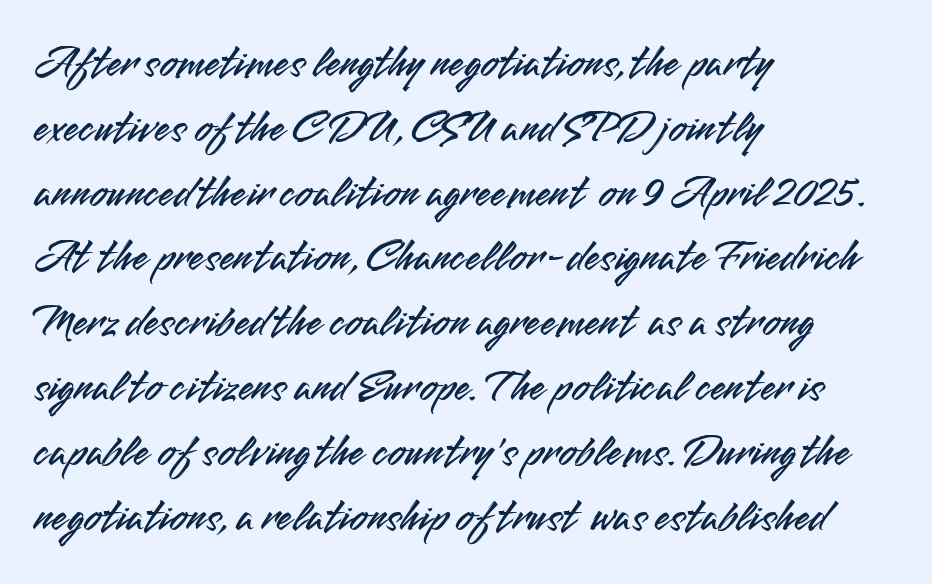
{"serif": "no", "width": "normal", "stroke_contrast": "medium", "x_height": "small", "monospaced": "no", "underline": "no", "align": "left", "line_spacing": "normal", "line_spacing_ratio": 1.44, "letter_spacing": "normal", "letter_spacing_em": 0.0, "glyph_px": 45}
